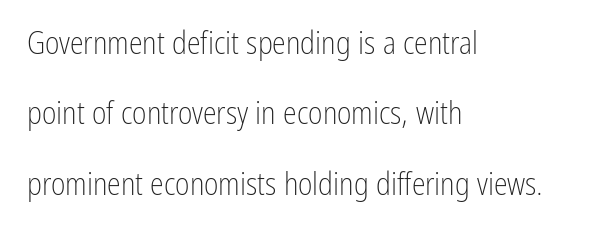
{"serif": "no", "italic": "no", "bold": "no", "weight": "light", "width": "condensed", "stroke_contrast": "low", "x_height": "medium", "monospaced": "no", "underline": "no", "align": "left", "line_spacing": "loose", "line_spacing_ratio": 2.27, "letter_spacing": "normal", "letter_spacing_em": 0.0, "glyph_px": 31}
